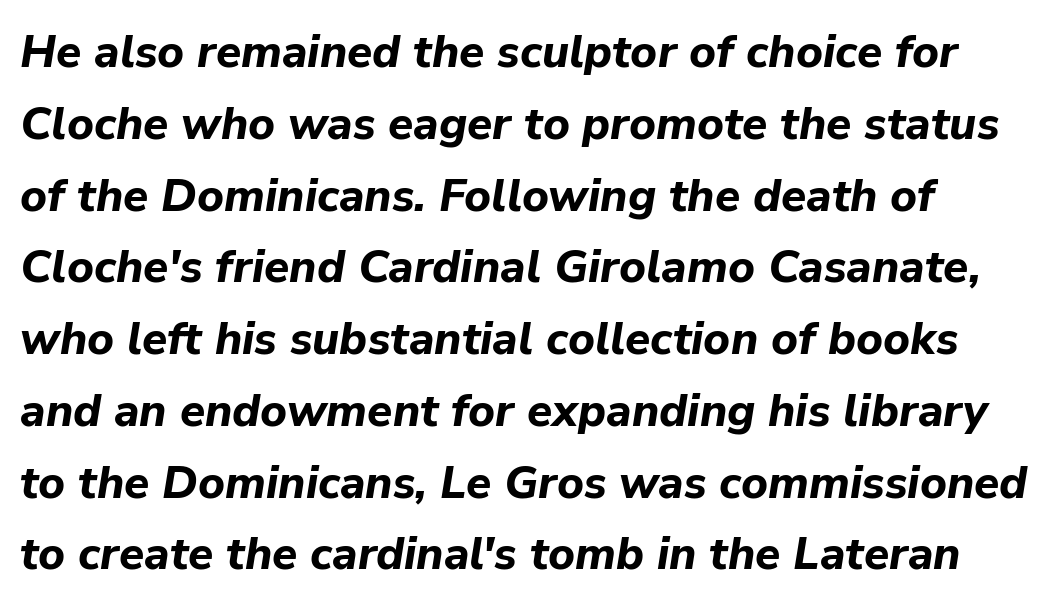
The image shows 46 px bold type, italic (leaning right); set left-aligned, normal line spacing (1.56x), normal letter spacing, not underlined; low stroke contrast and a medium x-height.
